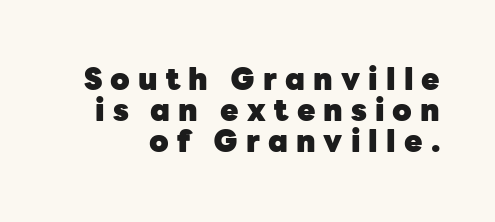
Q: Is the text bold? A: Yes.
Q: Is the text italic (slanted)? A: No, it is upright.
Q: Is the typeface a serif or a sans-serif typeface? A: Sans-serif.
Q: Is the text underlined? A: No.
Q: Is the spacing between letters normal or unusually wide? A: Unusually wide.
Q: Is the spacing between lines tight, normal or loose? A: Tight.
Q: Width (condensed, normal, or wide)? A: Normal.
Q: Stroke contrast? A: Low.
Q: x-height? A: Medium.
Q: Monospaced? A: No.
